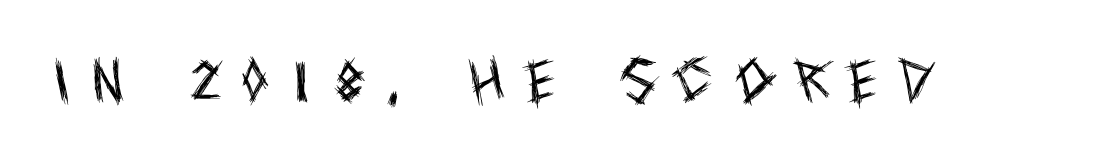
The image shows 48 px regular-weight, condensed sans-serif type, upright; set unusually wide letter spacing (+0.47 em), not underlined; a large x-height.
